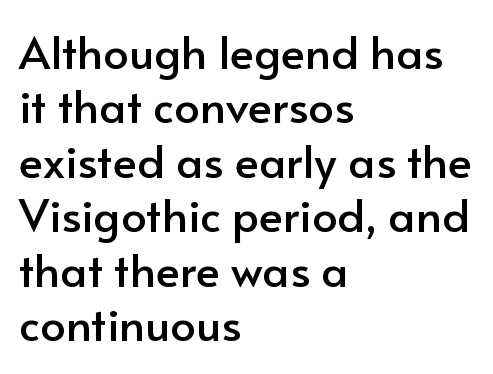
{"serif": "no", "italic": "no", "width": "normal", "stroke_contrast": "low", "x_height": "small", "monospaced": "no", "underline": "no", "align": "left", "line_spacing_ratio": 1.21, "letter_spacing": "normal", "letter_spacing_em": 0.0, "glyph_px": 45}
